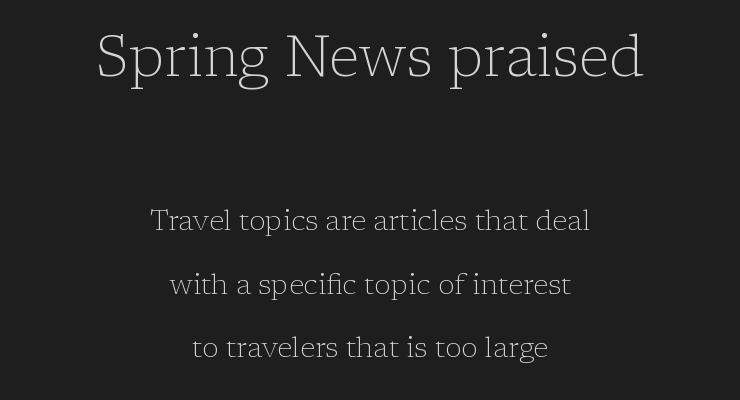
The image shows 57 px light serif type, upright; set centered, loose line spacing (2.27x), normal letter spacing, not underlined; the first (top) block is 2.04x larger; low stroke contrast and a medium x-height.
